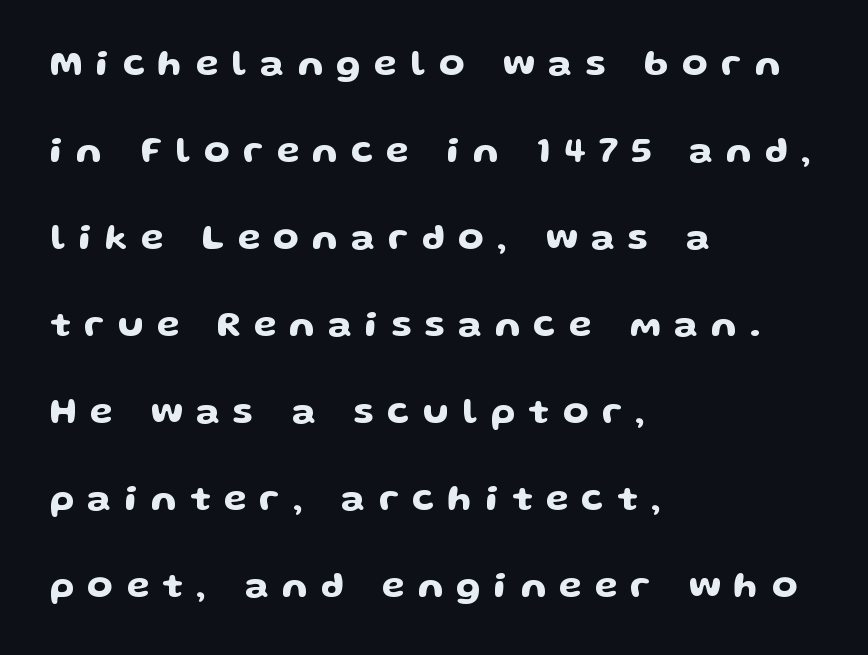
Q: Is the text italic (slanted)? A: No, it is upright.
Q: Is the typeface a serif or a sans-serif typeface? A: Sans-serif.
Q: Is the text underlined? A: No.
Q: How is the paragraph aligned? A: Left-aligned.
Q: Is the spacing between letters normal or unusually wide? A: Unusually wide.
Q: Is the spacing between lines tight, normal or loose? A: Loose.
Q: Width (condensed, normal, or wide)? A: Wide.
Q: Stroke contrast? A: Low.
Q: x-height? A: Medium.
Q: Monospaced? A: No.
